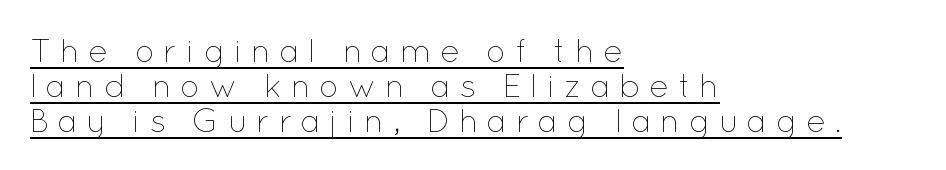
{"italic": "no", "bold": "no", "weight": "thin", "width": "normal", "stroke_contrast": "low", "x_height": "medium", "monospaced": "no", "underline": "yes", "align": "left", "line_spacing": "tight", "line_spacing_ratio": 1.06, "letter_spacing": "wide", "letter_spacing_em": 0.25, "glyph_px": 33}
